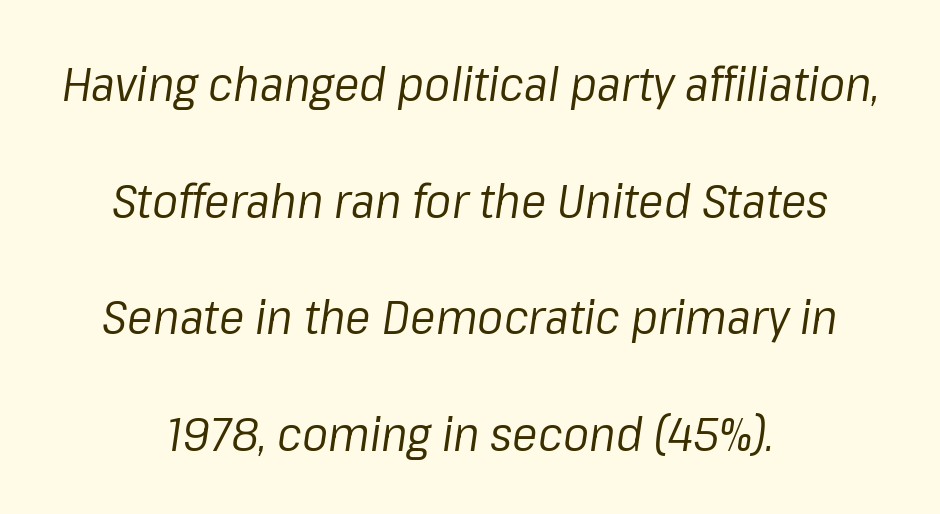
The image shows 48 px regular-weight type, italic (leaning right); set centered, loose line spacing (2.43x), normal letter spacing, not underlined; low stroke contrast and a medium x-height.
